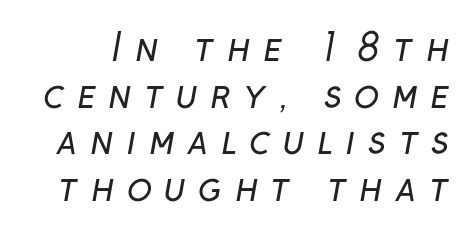
{"serif": "no", "bold": "no", "weight": "regular", "width": "normal", "stroke_contrast": "low", "x_height": "medium", "monospaced": "no", "underline": "no", "line_spacing": "normal", "line_spacing_ratio": 1.26, "letter_spacing": "wide", "letter_spacing_em": 0.34, "glyph_px": 37}
